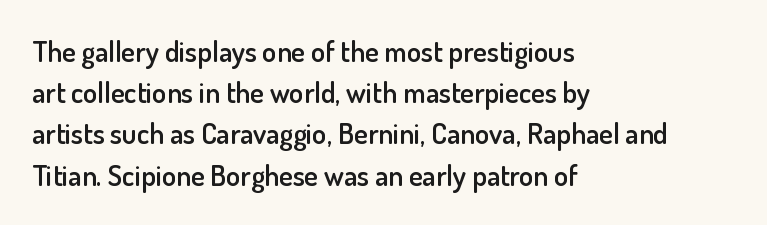
The image shows 29 px semibold sans-serif type, upright; set left-aligned, normal line spacing (1.42x), normal letter spacing, not underlined; low stroke contrast and a small x-height.
